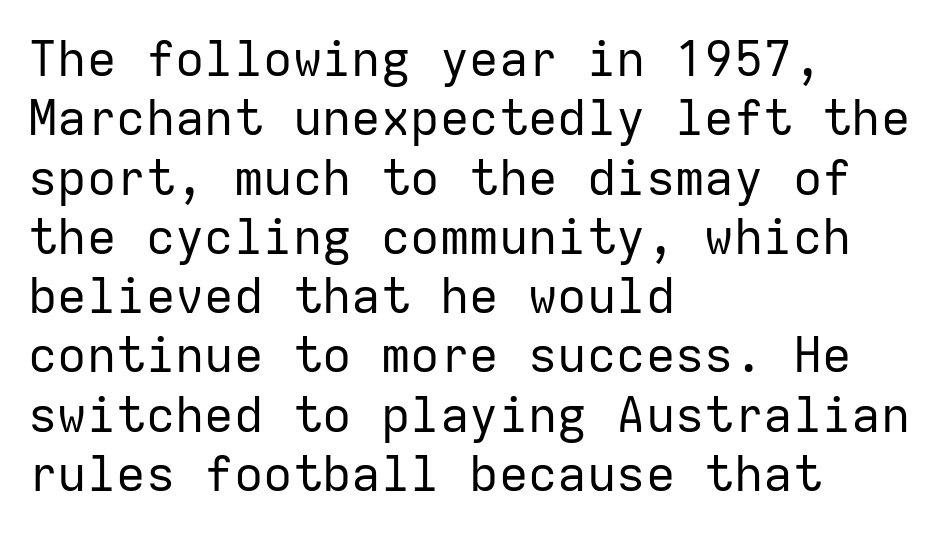
Characters remain perfectly vertical along every line. Each row of text sits above clean, open space. Horizontal alignment here is leftward, the default for most running prose. Each letter, wide or thin by design, is forced into the same width here. Short note: letters normally spaced.
